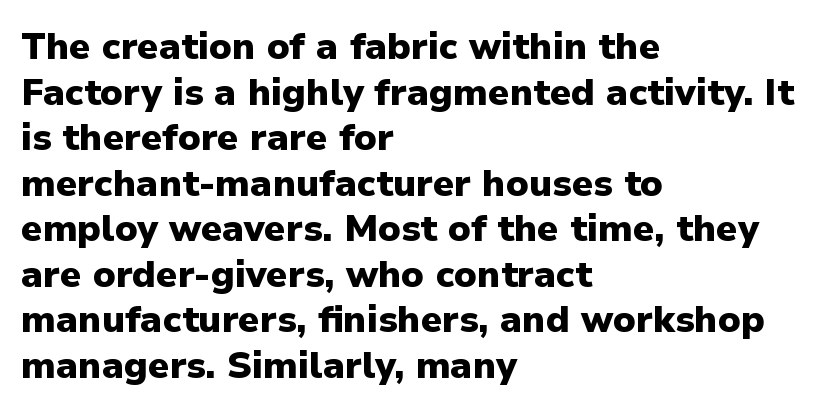
Q: Is the text bold? A: Yes.
Q: Is the text italic (slanted)? A: No, it is upright.
Q: Is the typeface a serif or a sans-serif typeface? A: Sans-serif.
Q: Is the text underlined? A: No.
Q: How is the paragraph aligned? A: Left-aligned.
Q: Is the spacing between letters normal or unusually wide? A: Normal.
Q: Width (condensed, normal, or wide)? A: Normal.
Q: Stroke contrast? A: Low.
Q: x-height? A: Medium.
Q: Monospaced? A: No.
